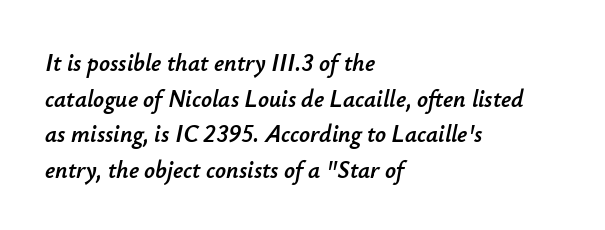
Q: Is the text italic (slanted)? A: Yes, it leans right by about 12 degrees.
Q: Is the text underlined? A: No.
Q: How is the paragraph aligned? A: Left-aligned.
Q: Is the spacing between letters normal or unusually wide? A: Normal.
Q: Is the spacing between lines tight, normal or loose? A: Normal.
